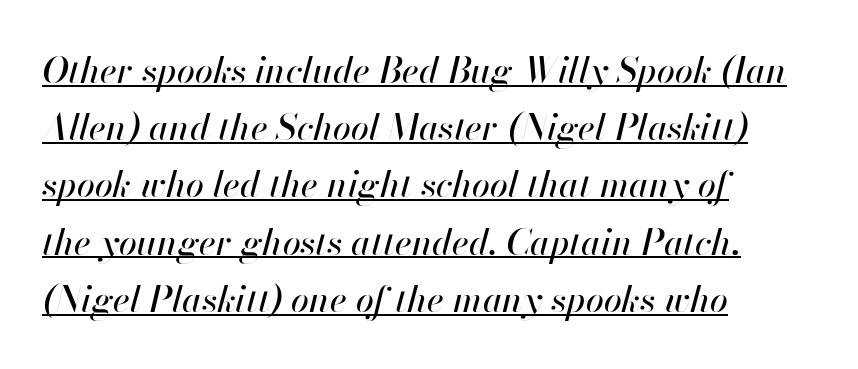
{"italic": "yes", "lean": "right", "slant_degrees": 13, "width": "normal", "stroke_contrast": "high", "x_height": "small", "monospaced": "no", "underline": "yes", "align": "left", "line_spacing": "normal", "line_spacing_ratio": 1.59, "letter_spacing": "normal", "letter_spacing_em": 0.0, "glyph_px": 36}
